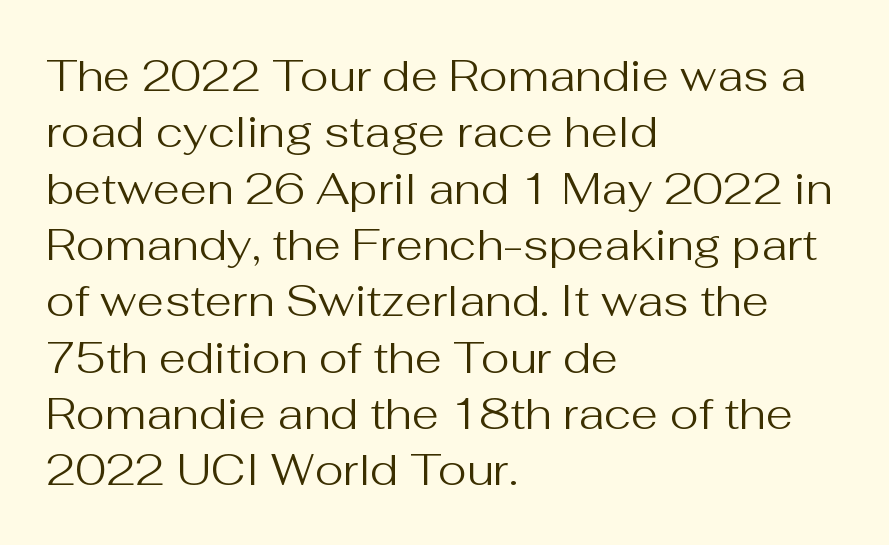
{"serif": "no", "italic": "no", "bold": "no", "weight": "regular", "width": "normal", "stroke_contrast": "medium", "x_height": "medium", "monospaced": "no", "underline": "no", "align": "left", "line_spacing": "normal", "line_spacing_ratio": 1.28, "letter_spacing": "normal", "letter_spacing_em": 0.0, "glyph_px": 44}
